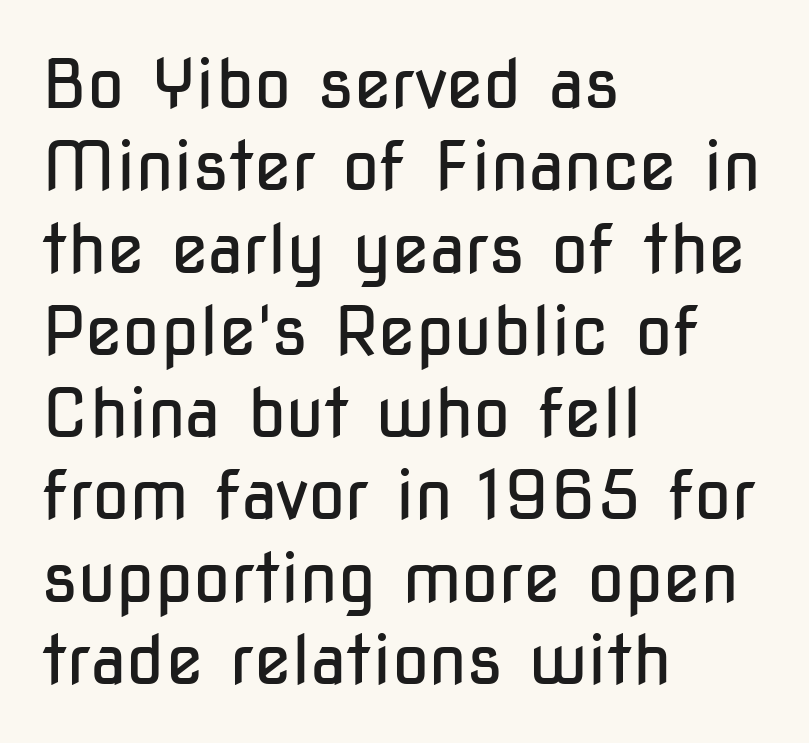
No extra tracking has been applied to these lines. The compositor pushed each line to the left boundary. Stroke thickness stays within the range of a standard reading face or lighter. This is roman type, the default non-slanted kind.
